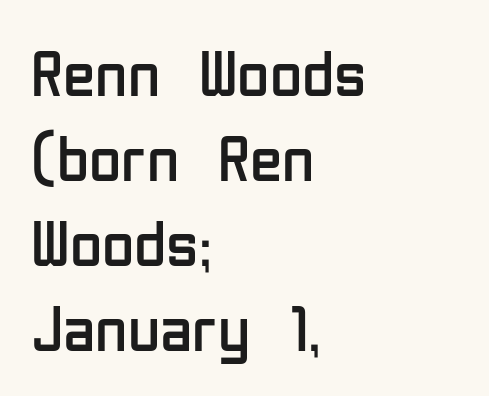
Q: Is the text bold? A: No.
Q: Is the text italic (slanted)? A: No, it is upright.
Q: Is the typeface a serif or a sans-serif typeface? A: Sans-serif.
Q: Is the text underlined? A: No.
Q: How is the paragraph aligned? A: Left-aligned.
Q: Is the spacing between letters normal or unusually wide? A: Normal.
Q: Is the spacing between lines tight, normal or loose? A: Normal.
Q: Width (condensed, normal, or wide)? A: Condensed.
Q: Stroke contrast? A: Low.
Q: x-height? A: Medium.
Q: Monospaced? A: No.
